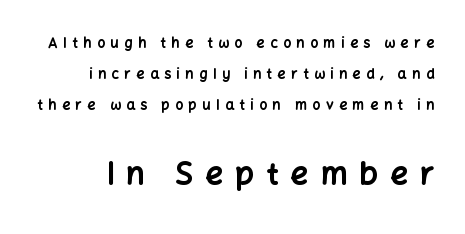
The letters carry no serifs — their stems end cleanly without finishing strokes. Each letter keeps its own natural width here, so spacing adapts to shape. One glance says open: line gaps are wider than usual. Larger block? The one below; the one above is distinctly smaller.
